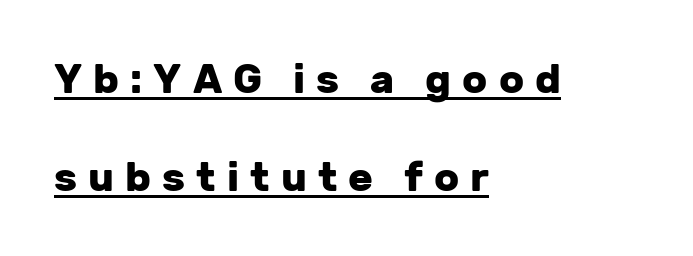
{"serif": "no", "italic": "no", "bold": "yes", "weight": "heavy", "width": "normal", "stroke_contrast": "low", "x_height": "medium", "monospaced": "no", "underline": "yes", "align": "left", "line_spacing": "loose", "line_spacing_ratio": 2.38, "letter_spacing": "wide", "letter_spacing_em": 0.27, "glyph_px": 41}
